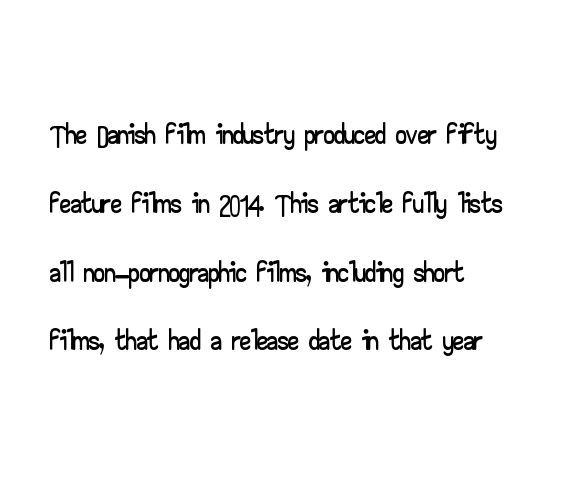
Lines of text with bare space underneath. Note the varied advance widths — an 'i' is clearly narrower than an 'm'. Caption: standard tracking, unaltered. The passage shown stacks its lines at a standard gap. Every character sits straight up, as roman type does.
